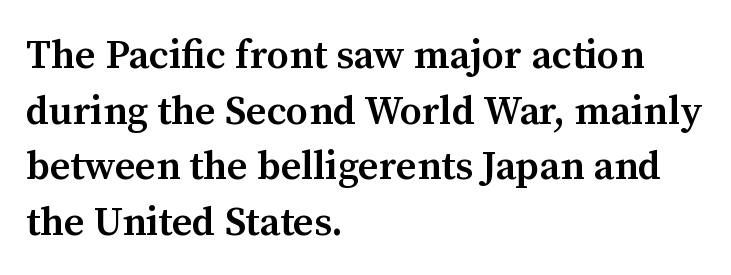
Q: Is the text bold? A: Semi-bold.
Q: Is the text italic (slanted)? A: No, it is upright.
Q: Is the typeface a serif or a sans-serif typeface? A: Serif.
Q: Is the text underlined? A: No.
Q: How is the paragraph aligned? A: Left-aligned.
Q: Is the spacing between letters normal or unusually wide? A: Normal.
Q: Is the spacing between lines tight, normal or loose? A: Normal.
Q: Width (condensed, normal, or wide)? A: Normal.
Q: Stroke contrast? A: Medium.
Q: x-height? A: Medium.
Q: Monospaced? A: No.
